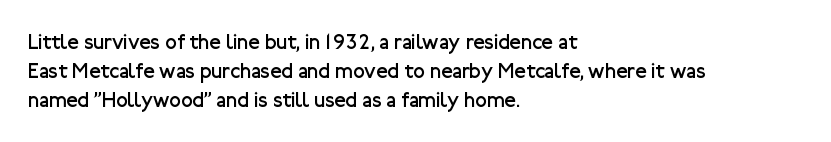
The image shows 21 px text type, upright; set left-aligned, normal line spacing (1.38x), normal letter spacing, not underlined.
